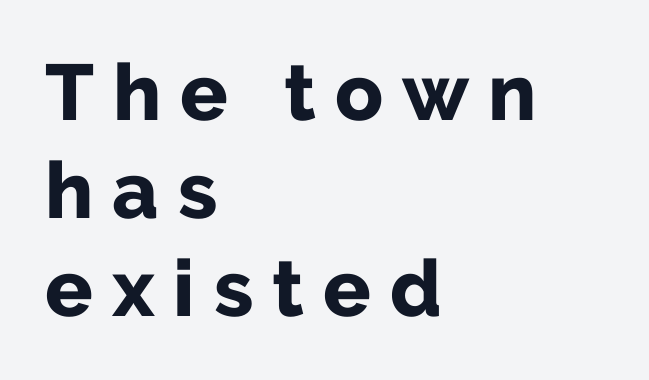
Q: Is the text bold? A: Yes.
Q: Is the text italic (slanted)? A: No, it is upright.
Q: Is the typeface a serif or a sans-serif typeface? A: Sans-serif.
Q: Is the text underlined? A: No.
Q: How is the paragraph aligned? A: Left-aligned.
Q: Is the spacing between letters normal or unusually wide? A: Unusually wide.
Q: Width (condensed, normal, or wide)? A: Normal.
Q: Stroke contrast? A: Low.
Q: x-height? A: Medium.
Q: Monospaced? A: No.
